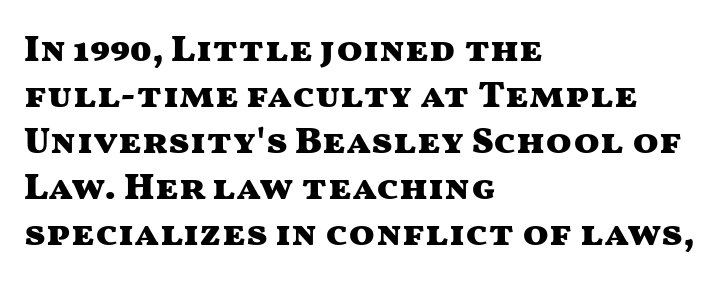
Q: Is the text bold? A: Yes.
Q: Is the text italic (slanted)? A: No, it is upright.
Q: Is the typeface a serif or a sans-serif typeface? A: Sans-serif.
Q: Is the text underlined? A: No.
Q: How is the paragraph aligned? A: Left-aligned.
Q: Is the spacing between letters normal or unusually wide? A: Normal.
Q: Width (condensed, normal, or wide)? A: Wide.
Q: Stroke contrast? A: Medium.
Q: x-height? A: Medium.
Q: Monospaced? A: No.
